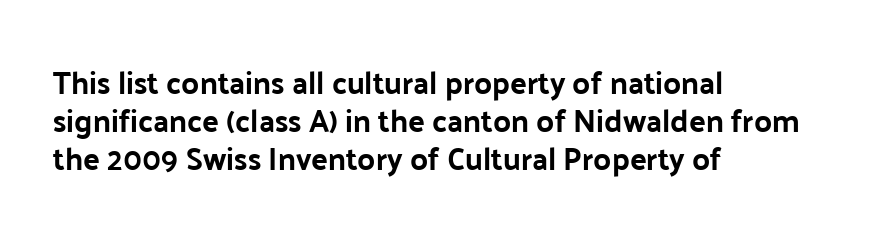
Q: Is the text italic (slanted)? A: No, it is upright.
Q: Is the typeface a serif or a sans-serif typeface? A: Sans-serif.
Q: Is the text underlined? A: No.
Q: How is the paragraph aligned? A: Left-aligned.
Q: Is the spacing between letters normal or unusually wide? A: Normal.
Q: Width (condensed, normal, or wide)? A: Normal.
Q: Stroke contrast? A: Low.
Q: x-height? A: Medium.
Q: Monospaced? A: No.
